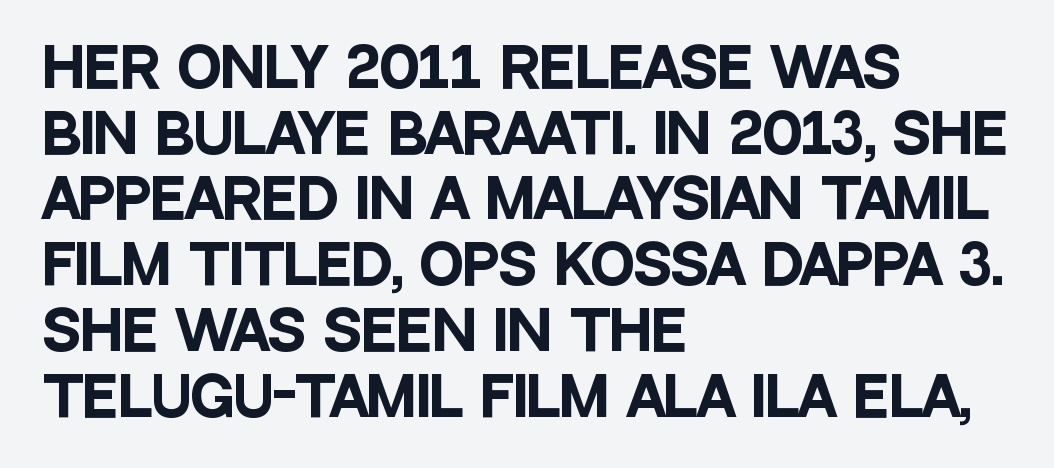
The lettering holds an erect, upright posture throughout. Set as a true bold cut, around the 700 mark. The face used here is proportionally spaced, like ordinary book or web type. Line beginnings align vertically; line endings do not. Does extra space separate the letters? No, they use regular spacing.
